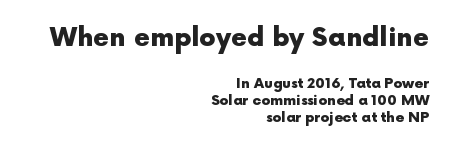
Characters follow at the spacing the type designer built in. Each glyph is drawn with heavy, bold strokes. You get the large type first, then a drop to smaller type. The font's upright variant was chosen for this text.
